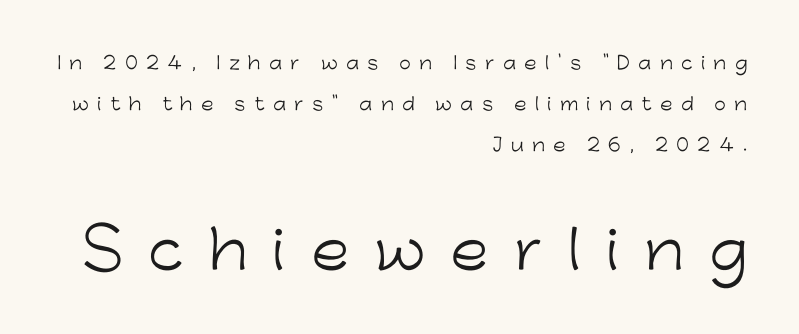
Q: Is the text bold? A: No.
Q: Is the text italic (slanted)? A: No, it is upright.
Q: Is the typeface a serif or a sans-serif typeface? A: Sans-serif.
Q: Is the text underlined? A: No.
Q: How is the paragraph aligned? A: Right-aligned.
Q: Is the spacing between letters normal or unusually wide? A: Unusually wide.
Q: Is the spacing between lines tight, normal or loose? A: Loose.
Q: Which block of text is set in a larger size, the first (top) or the second (bottom)? A: The second (bottom) one.
Q: Width (condensed, normal, or wide)? A: Normal.
Q: Stroke contrast? A: Low.
Q: x-height? A: Medium.
Q: Monospaced? A: No.
